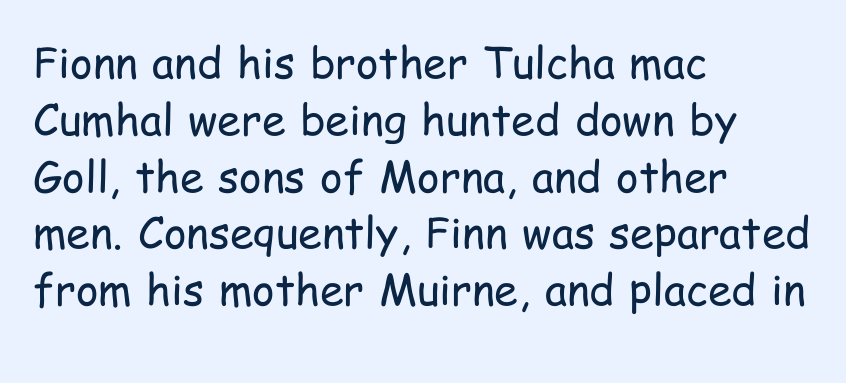
The image shows 43 px regular-weight, condensed sans-serif type, upright; set left-aligned, normal line spacing (1.32x), normal letter spacing, not underlined; low stroke contrast and a medium x-height.
